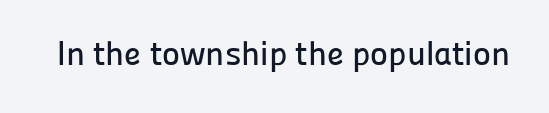
Look at the bottom of the vertical strokes: they stop flat, with no serifs. Just letters on the line, the space beneath them empty. A typesetter would call this proportional, since set widths differ per character. The lettering holds an erect, upright posture throughout. The horizontal fit of the characters is conventional and even.
